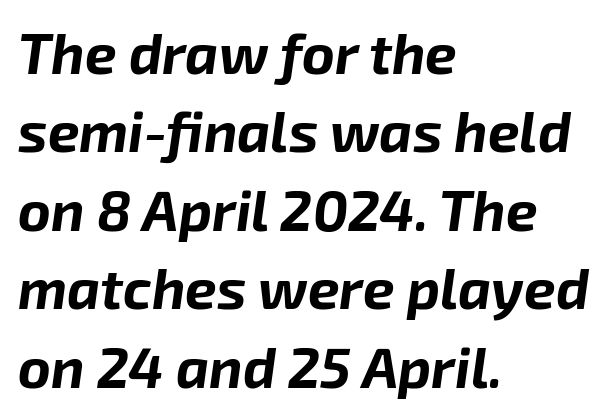
Q: Is the text bold? A: Yes.
Q: Is the text italic (slanted)? A: Yes, it leans right by about 8 degrees.
Q: Is the text underlined? A: No.
Q: How is the paragraph aligned? A: Left-aligned.
Q: Is the spacing between letters normal or unusually wide? A: Normal.
Q: Is the spacing between lines tight, normal or loose? A: Normal.
Q: Width (condensed, normal, or wide)? A: Normal.
Q: Stroke contrast? A: Low.
Q: x-height? A: Medium.
Q: Monospaced? A: No.
